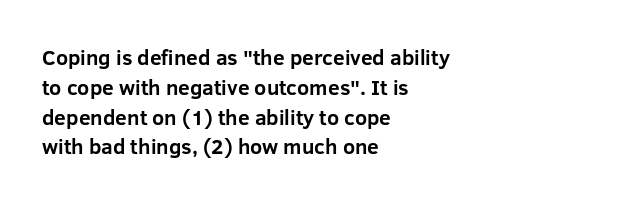
{"italic": "no", "bold": "yes", "underline": "no", "align": "left", "line_spacing": "normal", "line_spacing_ratio": 1.42, "letter_spacing": "normal", "letter_spacing_em": 0.0, "glyph_px": 21}
